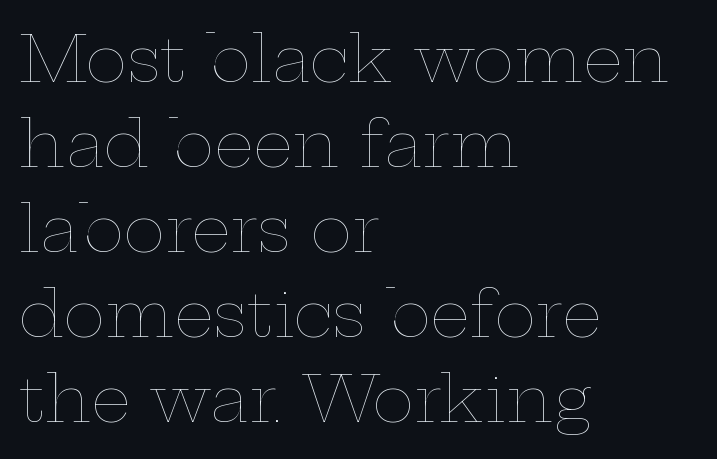
Is this a heavy cut? Hardly; it is regular or lighter. Layout note: lines flush left. Characters follow at the spacing the type designer built in. Just letters on the line, the space beneath them empty.
